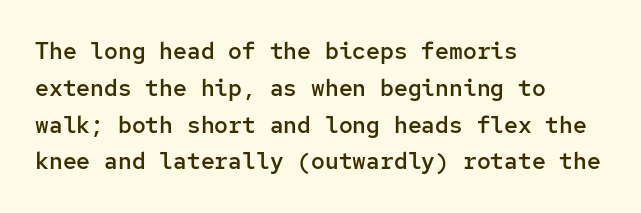
The image shows 23 px text type, upright; set left-aligned, normal line spacing (1.6x), normal letter spacing, not underlined.
